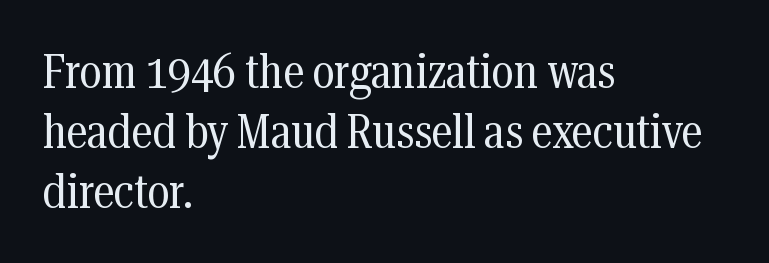
Words appear dense and cohesive because spacing is normal. Italic? Not at all — the glyphs are vertical. Ink coverage per letter is moderate at most. Note: serifs present on the glyphs. The block of text has a typical density, with ordinary space between rows.
